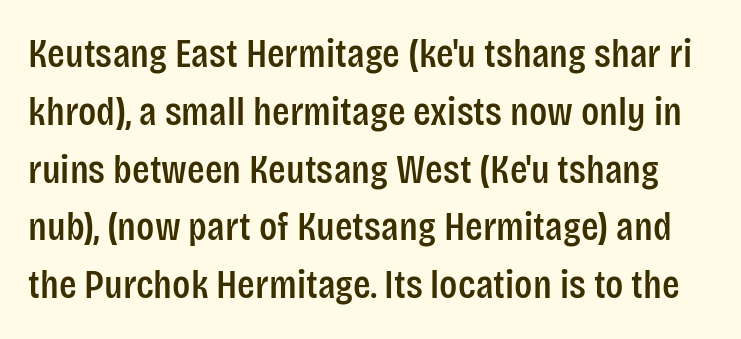
The image shows 41 px condensed sans-serif type, upright; set normal line spacing (1.41x), normal letter spacing, not underlined; low stroke contrast and a large x-height.
